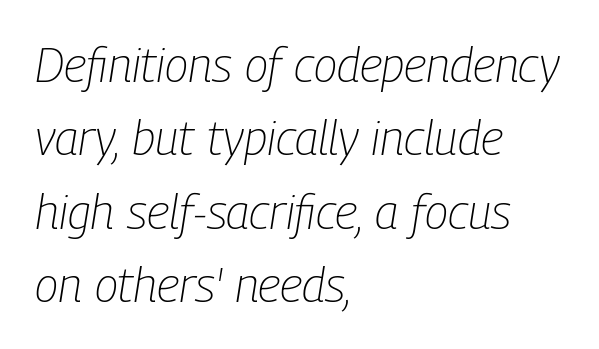
The image shows 48 px light, condensed type, italic (leaning right); set left-aligned, normal line spacing (1.53x), normal letter spacing, not underlined; low stroke contrast and a medium x-height.
